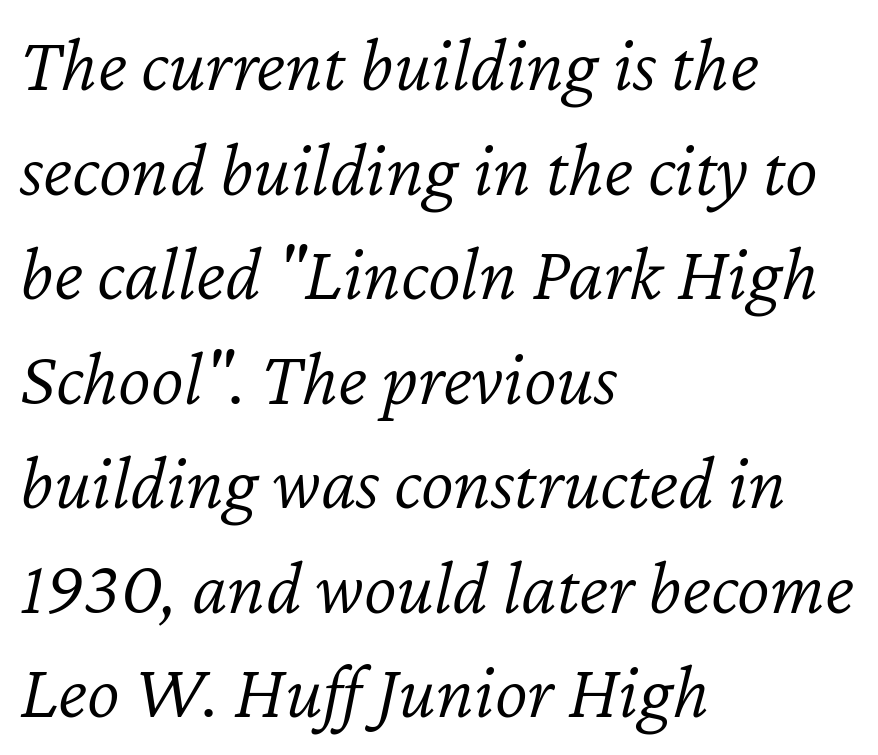
Q: Is the text bold? A: No.
Q: Is the text italic (slanted)? A: Yes, it leans right by about 12 degrees.
Q: Is the text underlined? A: No.
Q: How is the paragraph aligned? A: Left-aligned.
Q: Is the spacing between letters normal or unusually wide? A: Normal.
Q: Is the spacing between lines tight, normal or loose? A: Normal.
Q: Width (condensed, normal, or wide)? A: Normal.
Q: Stroke contrast? A: Low.
Q: x-height? A: Medium.
Q: Monospaced? A: No.
